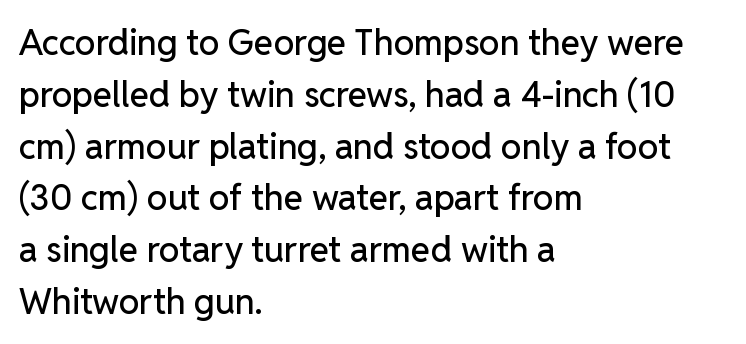
{"serif": "no", "italic": "no", "width": "normal", "stroke_contrast": "low", "x_height": "medium", "monospaced": "no", "underline": "no", "align": "left", "line_spacing": "normal", "line_spacing_ratio": 1.48, "letter_spacing": "normal", "letter_spacing_em": 0.0, "glyph_px": 35}
